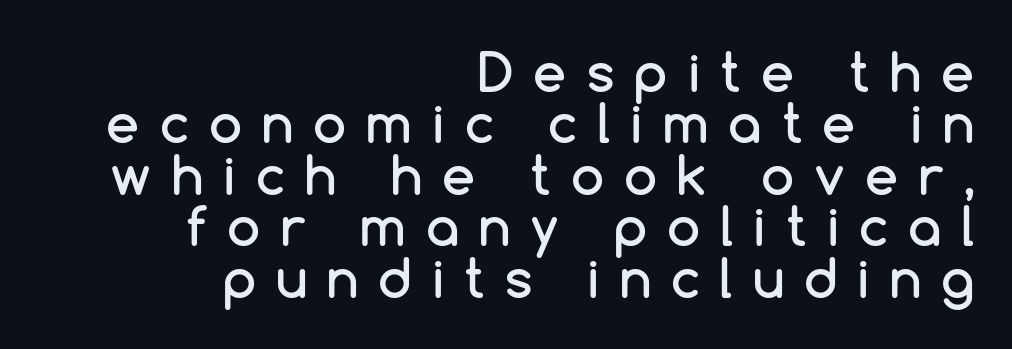
The image shows 53 px sans-serif type, upright; set right-aligned, tight line spacing (0.97x), unusually wide letter spacing (+0.38 em), not underlined; low stroke contrast and a medium x-height.
